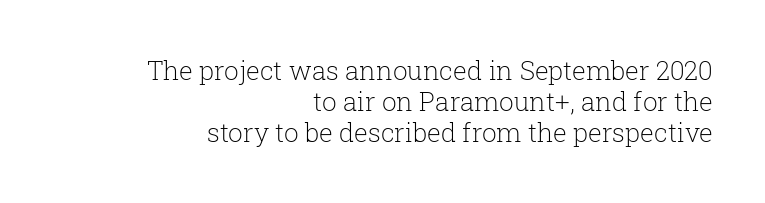
Q: Is the text bold? A: No.
Q: Is the text italic (slanted)? A: No, it is upright.
Q: Is the text underlined? A: No.
Q: How is the paragraph aligned? A: Right-aligned.
Q: Is the spacing between letters normal or unusually wide? A: Normal.
